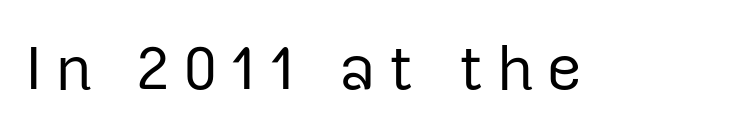
The image shows 63 px regular-weight sans-serif type, upright; set unusually wide letter spacing (+0.2 em), not underlined; low stroke contrast and a medium x-height.
